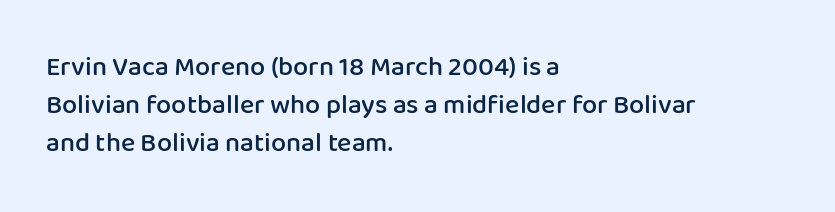
The image shows 27 px text type, upright; set left-aligned, normal line spacing (1.4x), normal letter spacing, not underlined.
